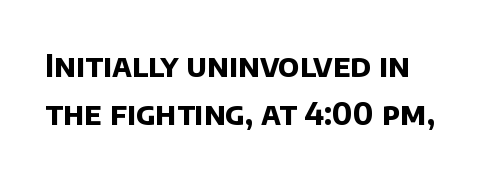
Q: Is the text bold? A: Yes.
Q: Is the typeface a serif or a sans-serif typeface? A: Sans-serif.
Q: Is the text underlined? A: No.
Q: Is the spacing between letters normal or unusually wide? A: Normal.
Q: Is the spacing between lines tight, normal or loose? A: Normal.
Q: Width (condensed, normal, or wide)? A: Normal.
Q: Stroke contrast? A: Low.
Q: x-height? A: Large.
Q: Monospaced? A: No.
